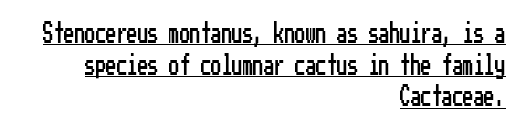
Q: Is the text italic (slanted)? A: No, it is upright.
Q: Is the text underlined? A: Yes.
Q: How is the paragraph aligned? A: Right-aligned.
Q: Is the spacing between letters normal or unusually wide? A: Normal.
Q: Is the spacing between lines tight, normal or loose? A: Normal.
